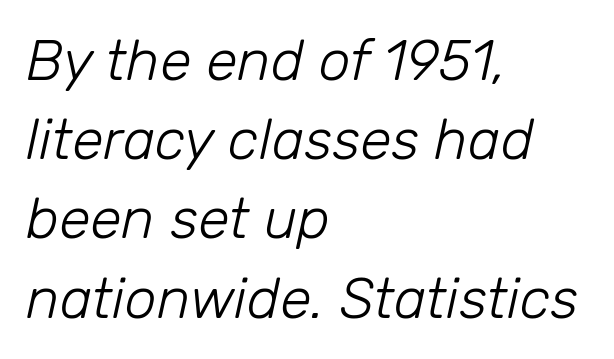
The image shows 57 px light type, italic (leaning right); set left-aligned, normal line spacing (1.39x), normal letter spacing, not underlined; low stroke contrast and a medium x-height.
